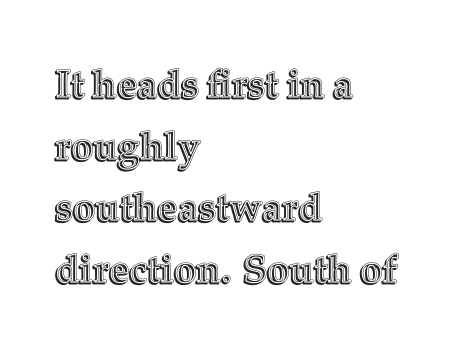
{"italic": "no", "width": "normal", "x_height": "medium", "monospaced": "no", "underline": "no", "align": "left", "line_spacing": "normal", "line_spacing_ratio": 1.58, "letter_spacing": "normal", "letter_spacing_em": 0.0, "glyph_px": 39}
